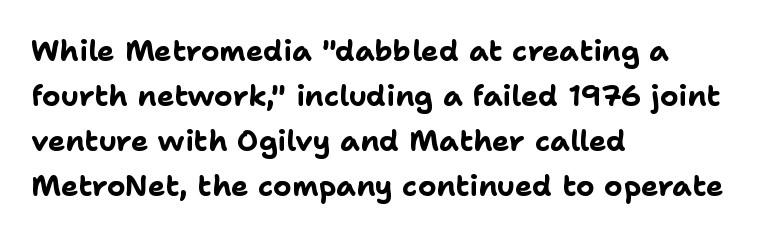
Q: Is the text bold? A: Yes.
Q: Is the text italic (slanted)? A: No, it is upright.
Q: Is the typeface a serif or a sans-serif typeface? A: Sans-serif.
Q: Is the text underlined? A: No.
Q: How is the paragraph aligned? A: Left-aligned.
Q: Is the spacing between letters normal or unusually wide? A: Normal.
Q: Is the spacing between lines tight, normal or loose? A: Normal.
Q: Width (condensed, normal, or wide)? A: Normal.
Q: Stroke contrast? A: Low.
Q: x-height? A: Medium.
Q: Monospaced? A: No.
